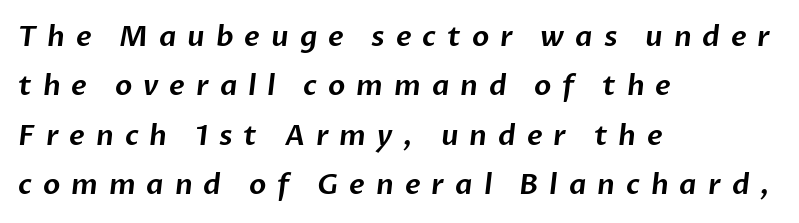
The image shows 28 px sans-serif type; set left-aligned, line spacing 1.76x, unusually wide letter spacing (+0.39 em), not underlined; low stroke contrast and a medium x-height.
